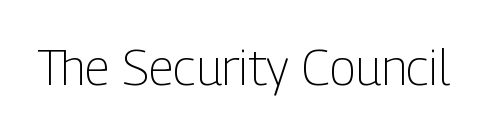
{"serif": "no", "italic": "no", "bold": "no", "weight": "light", "width": "condensed", "stroke_contrast": "low", "x_height": "medium", "monospaced": "no", "underline": "no", "letter_spacing": "normal", "letter_spacing_em": 0.0, "glyph_px": 49}
